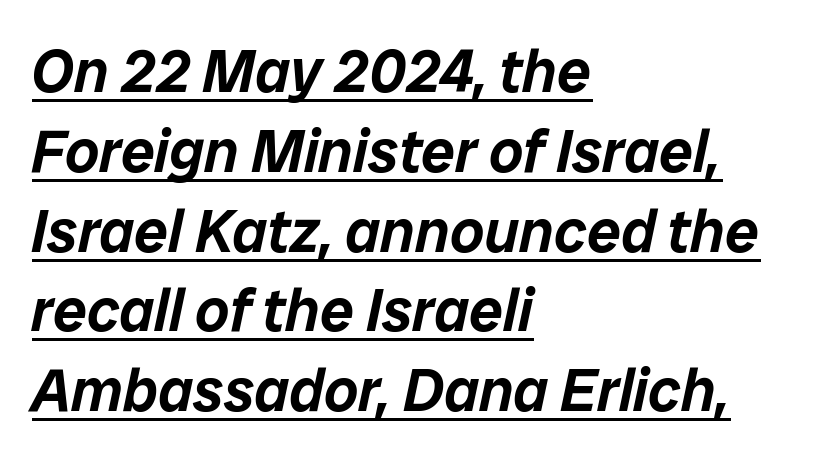
The image shows 60 px text type, italic (leaning right); set left-aligned, normal line spacing (1.33x), normal letter spacing, underlined; low stroke contrast and a medium x-height.
